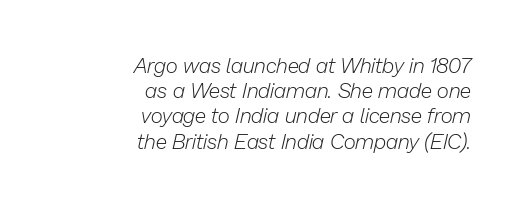
{"italic": "yes", "lean": "right", "slant_degrees": 13, "bold": "no", "underline": "no", "align": "right", "line_spacing_ratio": 1.2, "letter_spacing": "normal", "letter_spacing_em": 0.0, "glyph_px": 21}
